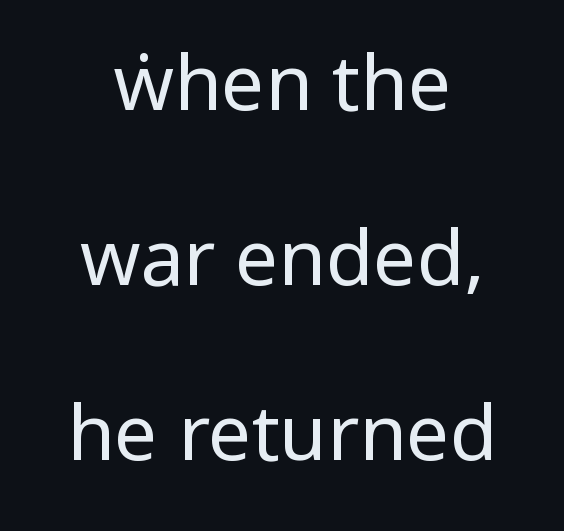
Q: Is the text bold? A: No.
Q: Is the text italic (slanted)? A: No, it is upright.
Q: Is the typeface a serif or a sans-serif typeface? A: Sans-serif.
Q: Is the text underlined? A: No.
Q: How is the paragraph aligned? A: Centered.
Q: Is the spacing between letters normal or unusually wide? A: Normal.
Q: Is the spacing between lines tight, normal or loose? A: Loose.
Q: Width (condensed, normal, or wide)? A: Condensed.
Q: Stroke contrast? A: Low.
Q: x-height? A: Large.
Q: Monospaced? A: No.
